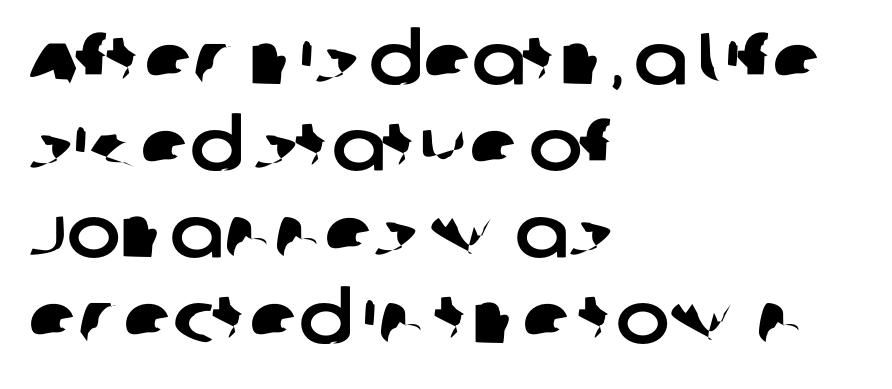
The image shows 72 px sans-serif type; set left-aligned, line spacing 1.2x, normal letter spacing, not underlined; low stroke contrast and a large x-height.
